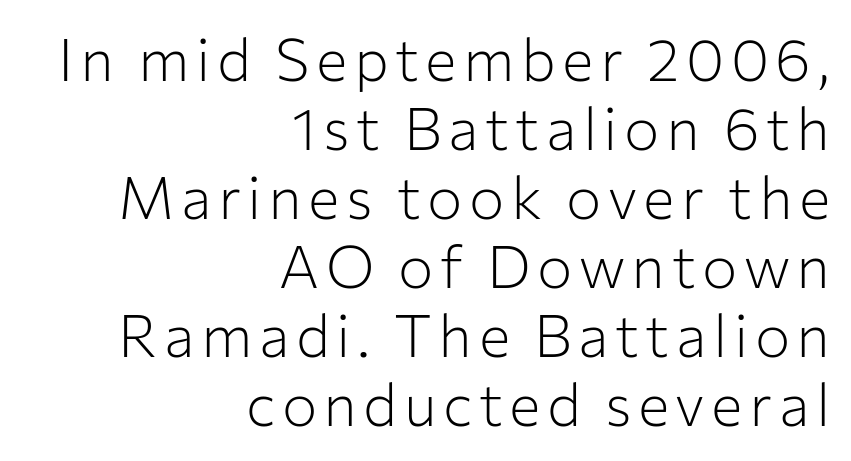
Unmarked baselines from the first word to the last. The face used here is proportionally spaced, like ordinary book or web type. Heaviness? Minimal to ordinary, like unemphasized prose. The specimen reads as upright at a glance.
